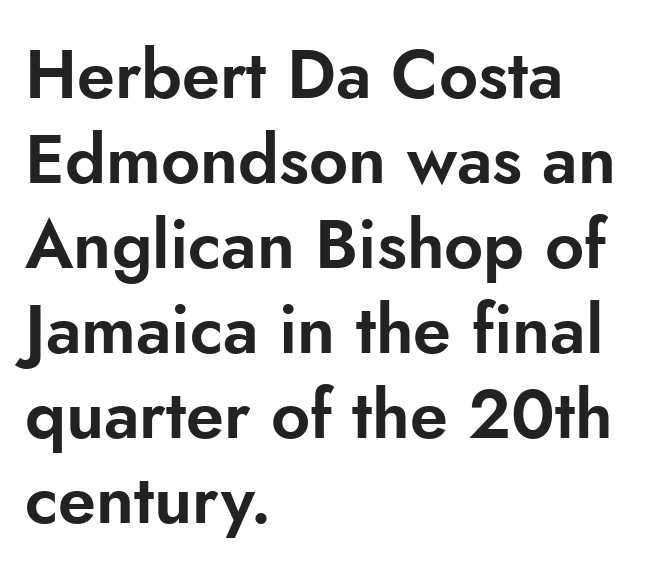
{"serif": "no", "italic": "no", "width": "normal", "stroke_contrast": "low", "x_height": "small", "monospaced": "no", "underline": "no", "align": "left", "line_spacing": "normal", "line_spacing_ratio": 1.25, "letter_spacing": "normal", "letter_spacing_em": 0.0, "glyph_px": 68}
